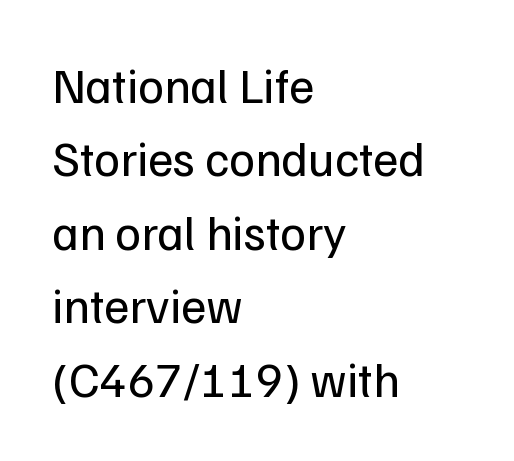
The image shows 49 px regular-weight sans-serif type, upright; set left-aligned, normal line spacing (1.5x), normal letter spacing, not underlined; low stroke contrast and a medium x-height.
